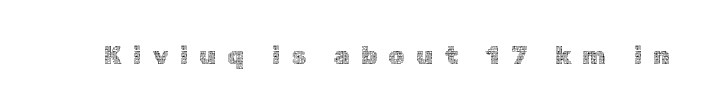
Style check: upright. Is the type heavy? It reads as light-to-regular instead. Words appear elongated and porous because spacing is wide. Has an underline been added? It has not.
